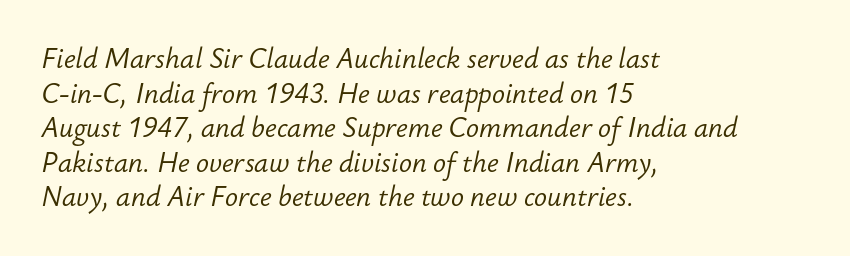
Q: Is the text bold? A: No.
Q: Is the text italic (slanted)? A: Yes, it leans right by about 12 degrees.
Q: Is the text underlined? A: No.
Q: How is the paragraph aligned? A: Left-aligned.
Q: Is the spacing between letters normal or unusually wide? A: Normal.
Q: Is the spacing between lines tight, normal or loose? A: Normal.
